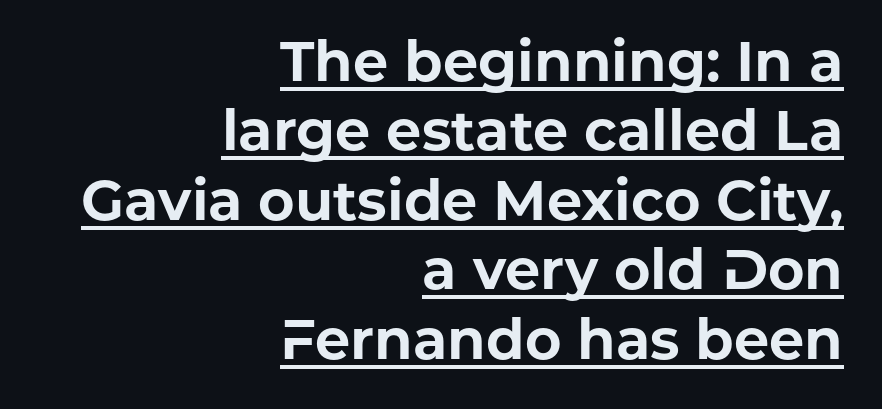
Q: Is the text bold? A: Yes.
Q: Is the text italic (slanted)? A: No, it is upright.
Q: Is the typeface a serif or a sans-serif typeface? A: Sans-serif.
Q: Is the text underlined? A: Yes.
Q: How is the paragraph aligned? A: Right-aligned.
Q: Is the spacing between letters normal or unusually wide? A: Normal.
Q: Width (condensed, normal, or wide)? A: Normal.
Q: Stroke contrast? A: Low.
Q: x-height? A: Medium.
Q: Monospaced? A: No.
